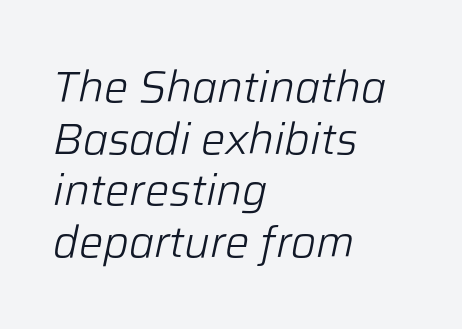
Q: Is the text bold? A: No.
Q: Is the text italic (slanted)? A: Yes, it leans right by about 12 degrees.
Q: Is the text underlined? A: No.
Q: How is the paragraph aligned? A: Left-aligned.
Q: Is the spacing between letters normal or unusually wide? A: Normal.
Q: Width (condensed, normal, or wide)? A: Normal.
Q: Stroke contrast? A: Low.
Q: x-height? A: Medium.
Q: Monospaced? A: No.
